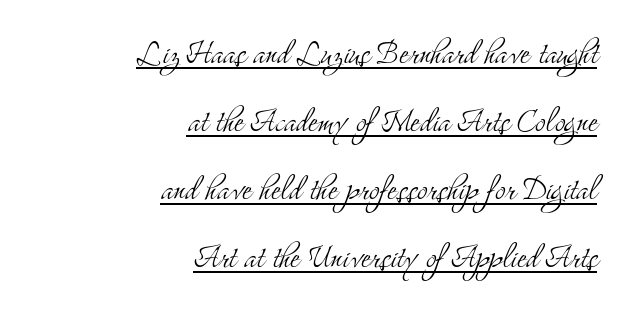
Honestly, the letter spacing is just normal — you wouldn't notice it. Successive baselines arrive at the customary interval. The font family rendered here belongs to the serif group. Which margin do the lines hug? The right one — the left edge is uneven. Stems here are at most as thick as an everyday book face.
